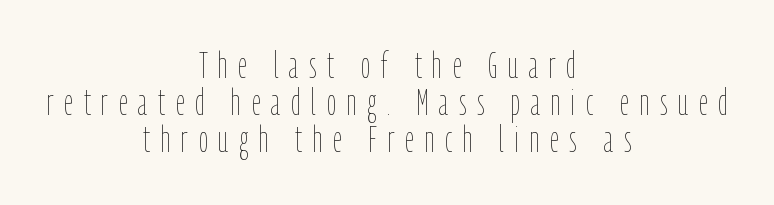
The image shows 36 px thin, condensed type, upright; set centered, tight line spacing (1.03x), unusually wide letter spacing (+0.3 em), not underlined; low stroke contrast and a medium x-height.
